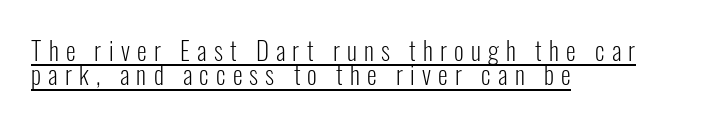
{"italic": "no", "bold": "no", "underline": "yes", "align": "left", "line_spacing": "tight", "line_spacing_ratio": 0.98, "letter_spacing": "wide", "letter_spacing_em": 0.29, "glyph_px": 25}
